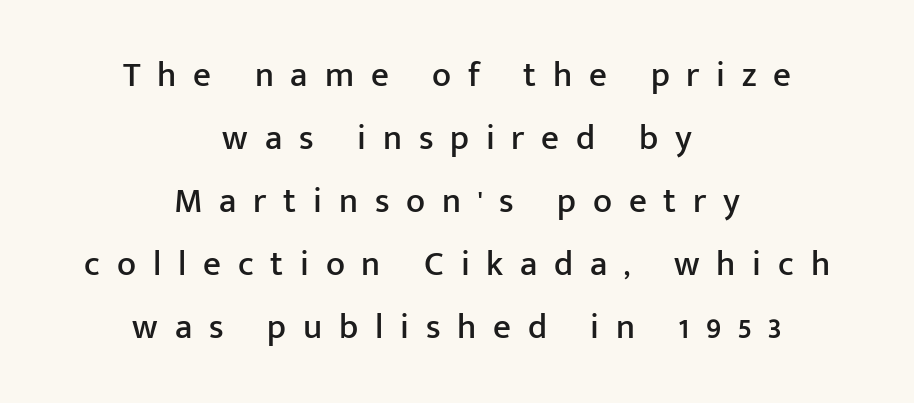
Q: Is the text italic (slanted)? A: No, it is upright.
Q: Is the typeface a serif or a sans-serif typeface? A: Sans-serif.
Q: Is the text underlined? A: No.
Q: How is the paragraph aligned? A: Centered.
Q: Is the spacing between letters normal or unusually wide? A: Unusually wide.
Q: Width (condensed, normal, or wide)? A: Normal.
Q: Stroke contrast? A: Low.
Q: x-height? A: Medium.
Q: Monospaced? A: No.
